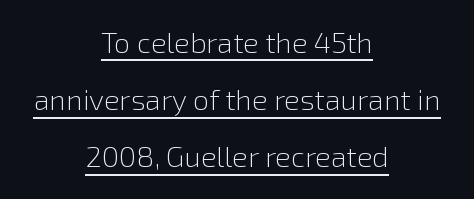
The image shows 29 px light sans-serif type, upright; set centered, loose line spacing (1.97x), normal letter spacing, underlined; a medium x-height.
